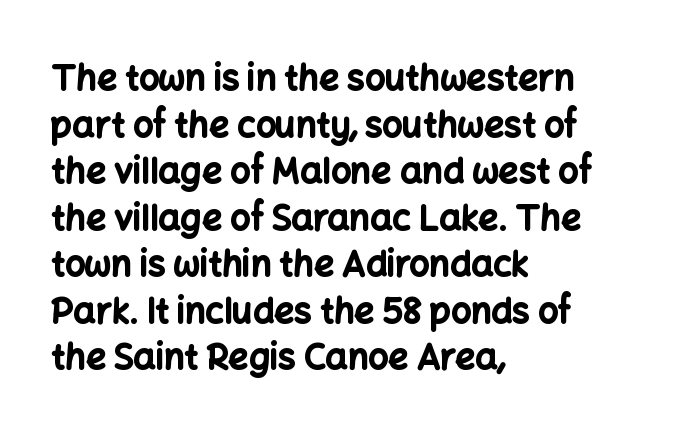
Do the characters align in a grid? No, the font is proportional. Every row of glyphs begins at an identical x-position on the left. The line-height multiplier appears to be the usual default. Descenders are the only things crossing below the line. Students, this is bold: see how much ink each stroke carries. In terms of posture, this sample is upright.
